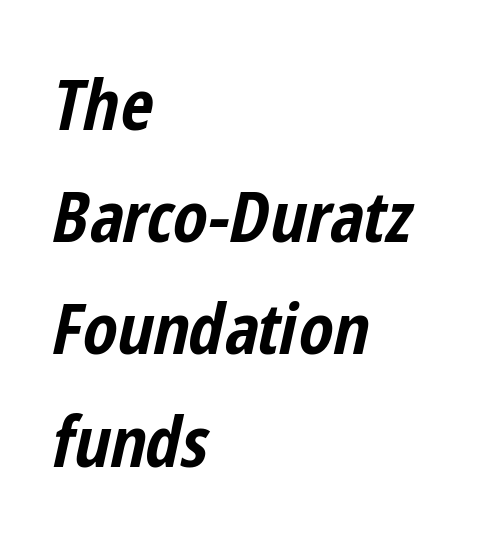
Q: Is the text bold? A: Yes.
Q: Is the text italic (slanted)? A: Yes, it leans right by about 12 degrees.
Q: Is the text underlined? A: No.
Q: How is the paragraph aligned? A: Left-aligned.
Q: Is the spacing between letters normal or unusually wide? A: Normal.
Q: Is the spacing between lines tight, normal or loose? A: Normal.
Q: Width (condensed, normal, or wide)? A: Condensed.
Q: Stroke contrast? A: Low.
Q: x-height? A: Medium.
Q: Monospaced? A: No.
